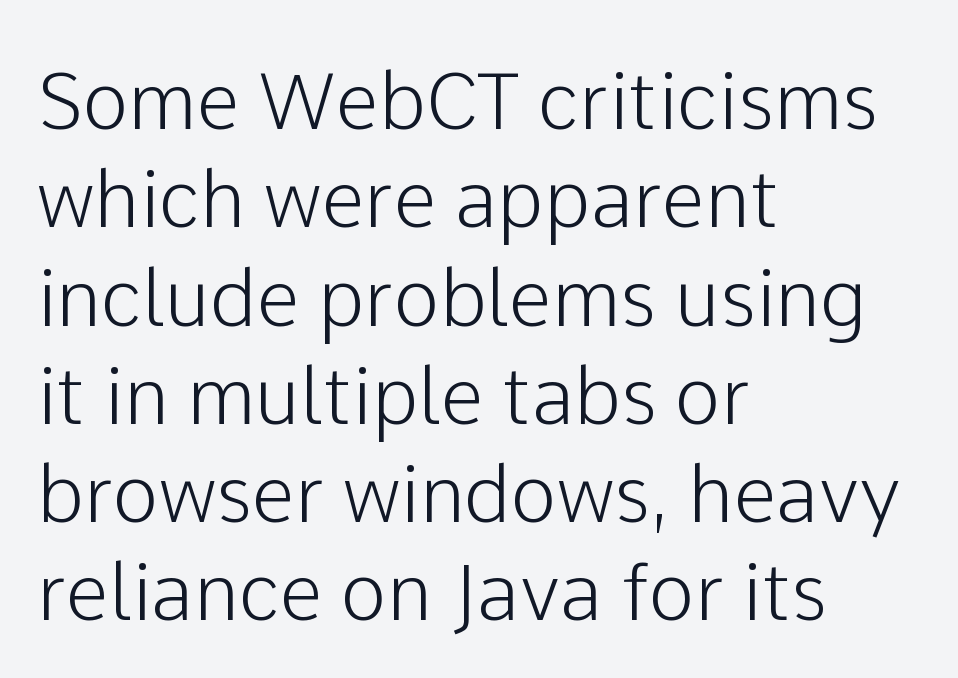
{"serif": "no", "italic": "no", "width": "normal", "stroke_contrast": "low", "x_height": "medium", "monospaced": "no", "underline": "no", "align": "left", "line_spacing": "normal", "line_spacing_ratio": 1.26, "letter_spacing": "normal", "letter_spacing_em": 0.0, "glyph_px": 78}
